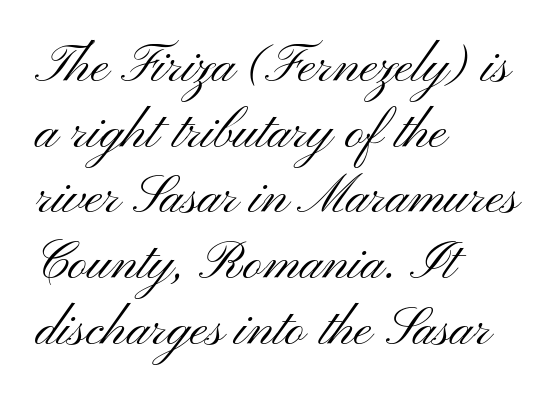
Q: Is the text bold? A: No.
Q: Is the text italic (slanted)? A: Yes.
Q: Is the typeface a serif or a sans-serif typeface? A: Sans-serif.
Q: Is the text underlined? A: No.
Q: How is the paragraph aligned? A: Left-aligned.
Q: Is the spacing between letters normal or unusually wide? A: Normal.
Q: Width (condensed, normal, or wide)? A: Wide.
Q: Stroke contrast? A: Medium.
Q: x-height? A: Small.
Q: Monospaced? A: No.
